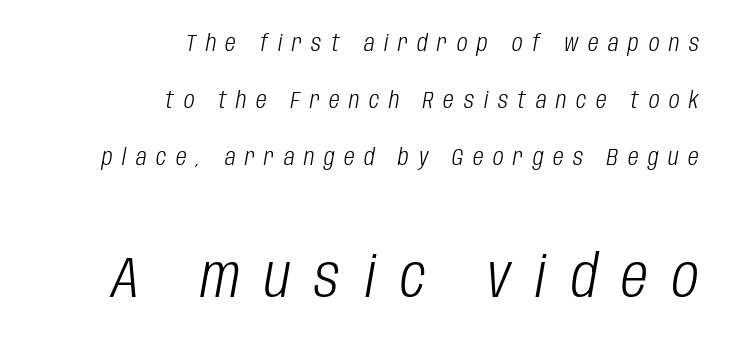
{"italic": "yes", "lean": "right", "slant_degrees": 10, "bold": "no", "weight": "light", "width": "condensed", "stroke_contrast": "low", "x_height": "large", "monospaced": "no", "underline": "no", "align": "right", "line_spacing": "loose", "line_spacing_ratio": 2.48, "letter_spacing": "wide", "letter_spacing_em": 0.42, "larger_block": "second", "size_ratio": 2.52, "glyph_px": 58}
